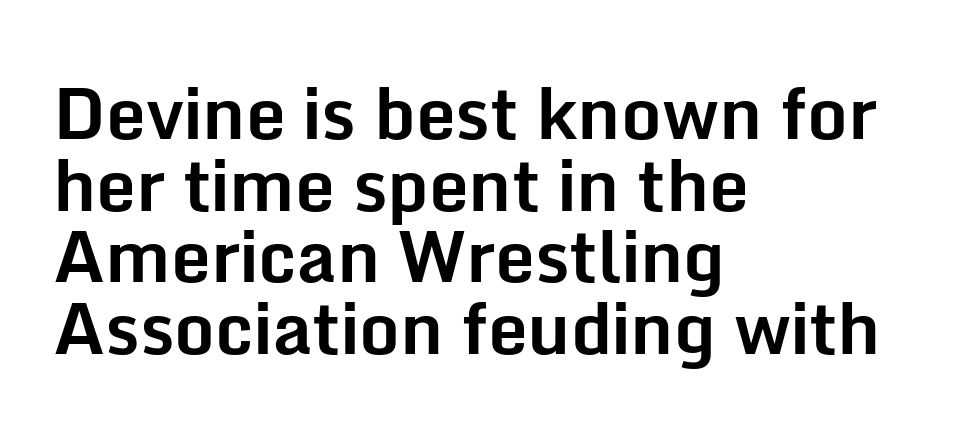
Q: Is the text bold? A: Yes.
Q: Is the text italic (slanted)? A: No, it is upright.
Q: Is the typeface a serif or a sans-serif typeface? A: Sans-serif.
Q: Is the text underlined? A: No.
Q: How is the paragraph aligned? A: Left-aligned.
Q: Is the spacing between letters normal or unusually wide? A: Normal.
Q: Is the spacing between lines tight, normal or loose? A: Tight.
Q: Width (condensed, normal, or wide)? A: Normal.
Q: Stroke contrast? A: Low.
Q: x-height? A: Medium.
Q: Monospaced? A: No.
